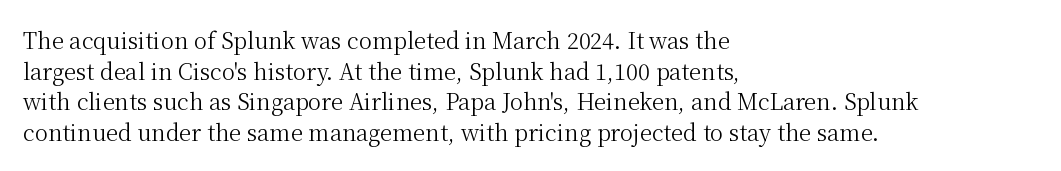
Q: Is the text bold? A: No.
Q: Is the text italic (slanted)? A: No, it is upright.
Q: Is the text underlined? A: No.
Q: How is the paragraph aligned? A: Left-aligned.
Q: Is the spacing between letters normal or unusually wide? A: Normal.
Q: Is the spacing between lines tight, normal or loose? A: Normal.
